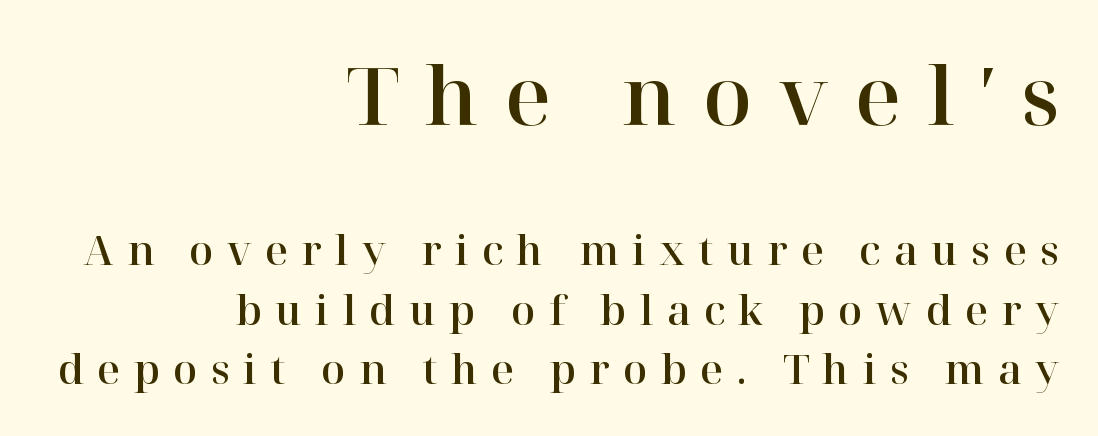
{"serif": "yes", "italic": "no", "width": "normal", "stroke_contrast": "high", "x_height": "medium", "monospaced": "no", "underline": "no", "align": "right", "line_spacing": "normal", "line_spacing_ratio": 1.49, "letter_spacing": "wide", "letter_spacing_em": 0.33, "larger_block": "first", "size_ratio": 2.0, "glyph_px": 80}
